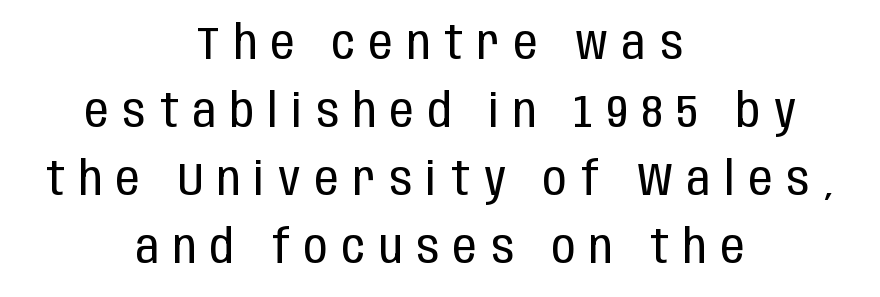
{"serif": "no", "italic": "no", "bold": "no", "weight": "regular", "width": "condensed", "stroke_contrast": "low", "x_height": "large", "monospaced": "no", "underline": "no", "align": "center", "line_spacing": "normal", "line_spacing_ratio": 1.45, "letter_spacing": "wide", "letter_spacing_em": 0.3, "glyph_px": 47}
